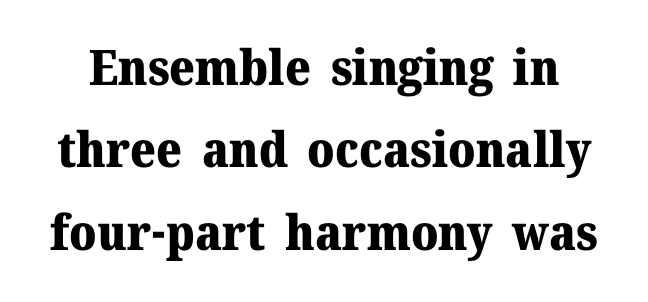
The image shows 49 px heavy serif type, upright; set normal line spacing (1.68x), normal letter spacing, not underlined; medium stroke contrast and a medium x-height.
